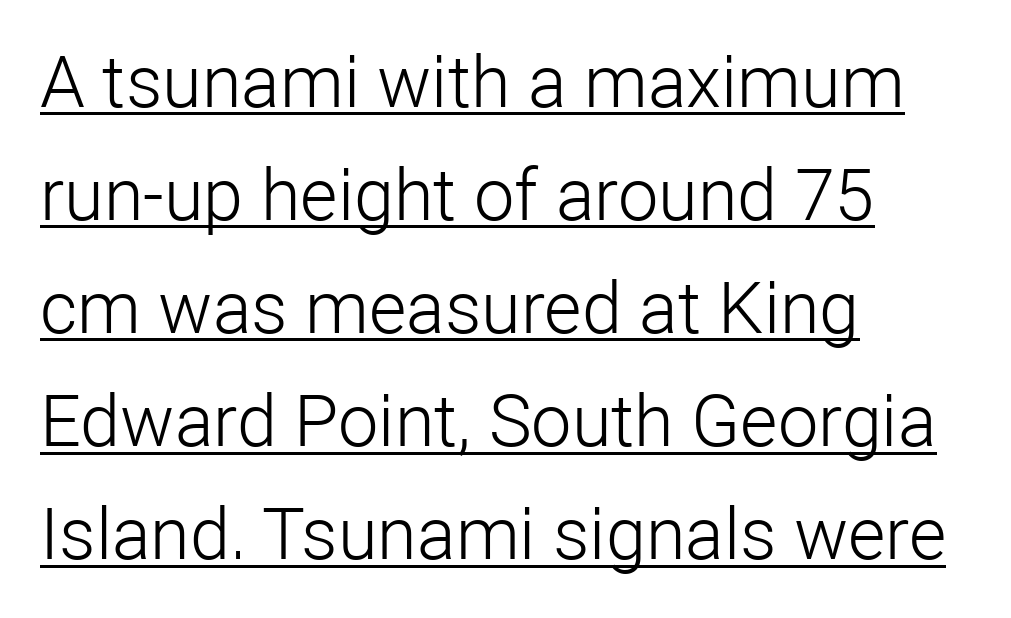
The typeface chosen for these lines omits serifs. Each letter keeps its own natural width here, so spacing adapts to shape. Stems here are at most as thick as an everyday book face. Students, observe: this is what conventionally led text looks like. Where is the straight margin? On the left. Caption: lettering with a line underneath.
